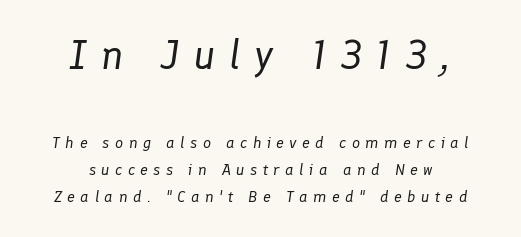
{"italic": "yes", "lean": "right", "slant_degrees": 8, "bold": "no", "weight": "regular", "width": "normal", "stroke_contrast": "low", "x_height": "medium", "monospaced": "no", "underline": "no", "align": "center", "line_spacing": "normal", "line_spacing_ratio": 1.69, "letter_spacing": "wide", "letter_spacing_em": 0.34, "larger_block": "first", "size_ratio": 2.56, "glyph_px": 41}
